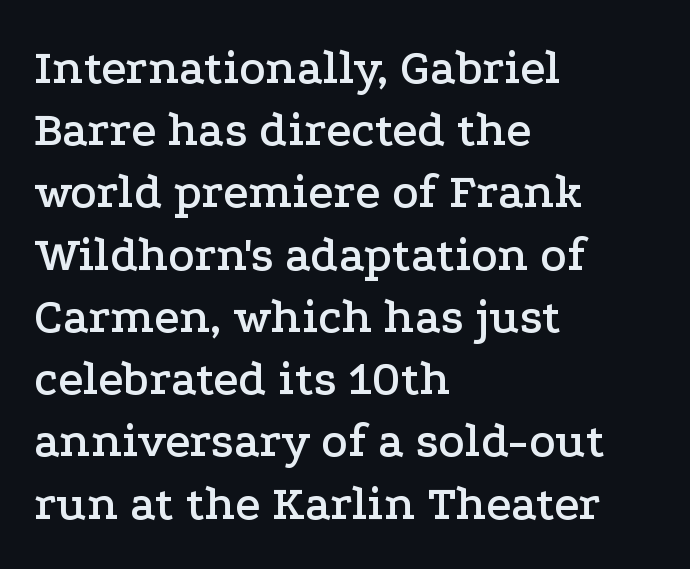
Q: Is the text italic (slanted)? A: No, it is upright.
Q: Is the typeface a serif or a sans-serif typeface? A: Serif.
Q: Is the text underlined? A: No.
Q: How is the paragraph aligned? A: Left-aligned.
Q: Is the spacing between letters normal or unusually wide? A: Normal.
Q: Is the spacing between lines tight, normal or loose? A: Normal.
Q: Width (condensed, normal, or wide)? A: Wide.
Q: Stroke contrast? A: Low.
Q: x-height? A: Medium.
Q: Monospaced? A: No.
